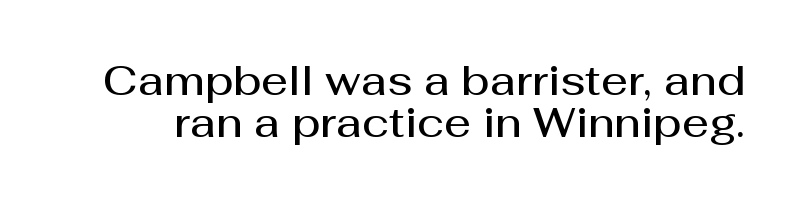
The image shows 42 px semibold sans-serif type, upright; set tight line spacing (1.01x), normal letter spacing, not underlined; medium stroke contrast and a medium x-height.
